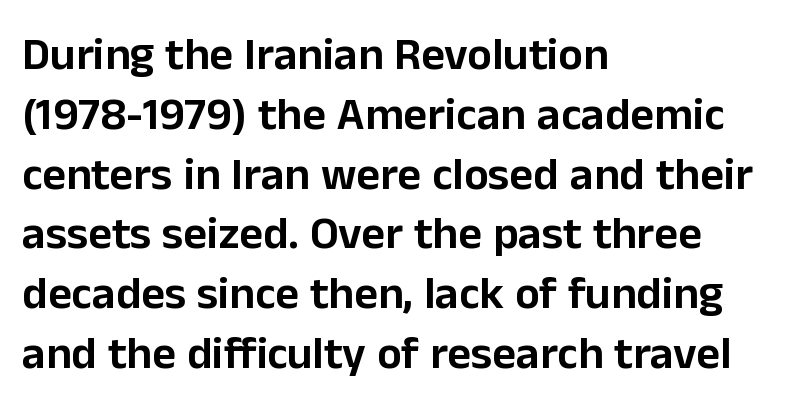
{"serif": "no", "italic": "no", "width": "normal", "stroke_contrast": "low", "x_height": "medium", "monospaced": "no", "underline": "no", "align": "left", "line_spacing": "normal", "line_spacing_ratio": 1.3, "letter_spacing": "normal", "letter_spacing_em": 0.0, "glyph_px": 46}
